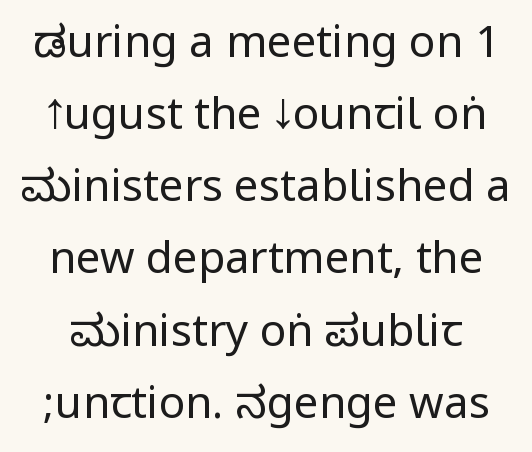
The image shows 44 px regular-weight, condensed sans-serif type, upright; set normal line spacing (1.64x), normal letter spacing, not underlined; low stroke contrast.
